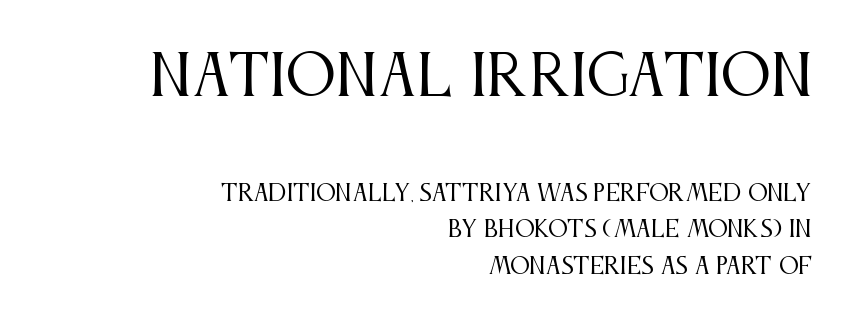
Casual observation: everything's shoved over to the right. The typography opts for an upright posture over an oblique one. A typesetter would call this proportional, since set widths differ per character. Horizontal bands of white between lines are of average thickness. The emphasis by scale lands on block number one, above. What stands out about the letter spacing? Nothing — it is the standard amount.
